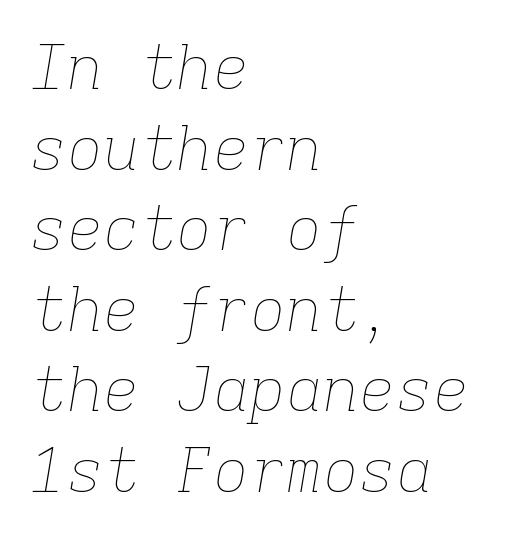
{"italic": "yes", "lean": "right", "slant_degrees": 9, "bold": "no", "weight": "thin", "width": "normal", "stroke_contrast": "low", "x_height": "medium", "monospaced": "yes", "underline": "no", "align": "left", "line_spacing": "normal", "line_spacing_ratio": 1.32, "letter_spacing": "normal", "letter_spacing_em": 0.0, "glyph_px": 61}
